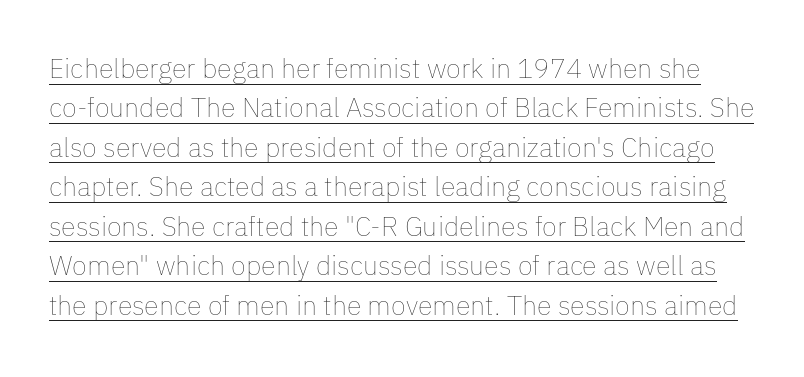
Q: Is the text bold? A: No.
Q: Is the text italic (slanted)? A: No, it is upright.
Q: Is the text underlined? A: Yes.
Q: Is the spacing between letters normal or unusually wide? A: Normal.
Q: Is the spacing between lines tight, normal or loose? A: Normal.
